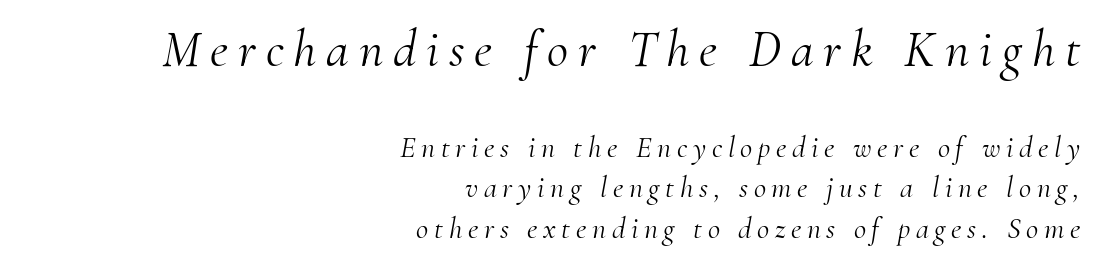
{"serif": "yes", "italic": "yes", "lean": "right", "slant_degrees": 10, "bold": "no", "weight": "light", "width": "normal", "stroke_contrast": "medium", "x_height": "small", "monospaced": "no", "underline": "no", "align": "right", "line_spacing": "normal", "line_spacing_ratio": 1.35, "larger_block": "first", "size_ratio": 1.73, "glyph_px": 52}
